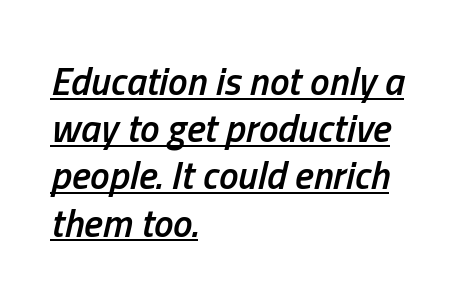
The image shows 39 px semibold, condensed type, italic (leaning right); set left-aligned, line spacing 1.21x, normal letter spacing, underlined; low stroke contrast and a medium x-height.
